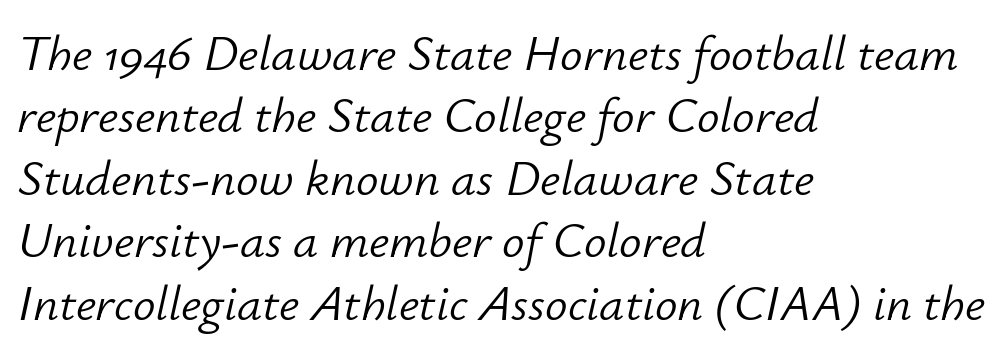
You could call the tracking neutral — neither tight nor loose. Notice how the stems are inclined rather than vertical — that's the hallmark of italics. Teacher's note: observe the even left margin — that is flush-left alignment. Spacing verdict: proportional, widths tailored to each character.
